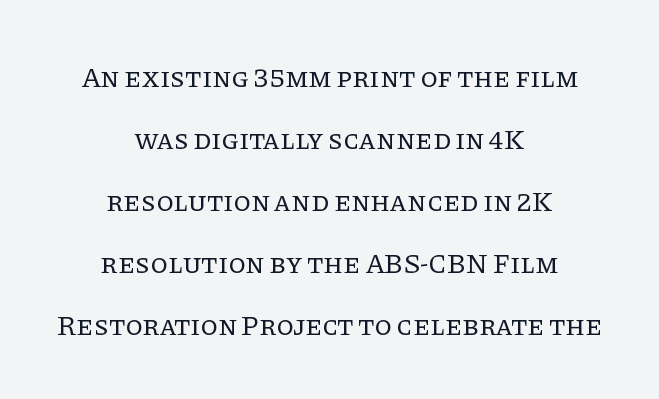
The image shows 28 px regular-weight serif type, upright; set centered, loose line spacing (2.21x), normal letter spacing, not underlined; low stroke contrast and a large x-height.
